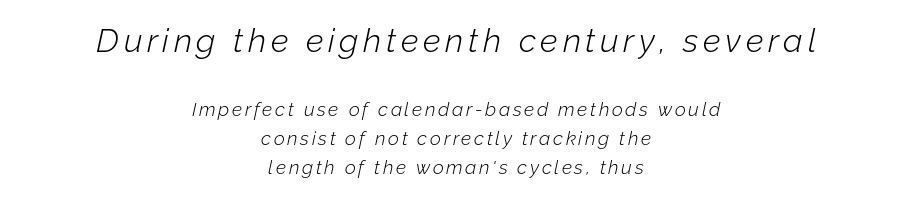
The image shows 33 px light type, italic (leaning right); set centered, normal line spacing (1.55x), not underlined; the first (top) block is 1.74x larger; low stroke contrast and a medium x-height.
